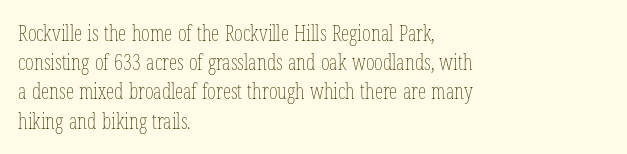
{"italic": "no", "bold": "no", "underline": "no", "align": "left", "line_spacing": "normal", "line_spacing_ratio": 1.39, "letter_spacing": "normal", "letter_spacing_em": 0.0, "glyph_px": 21}
